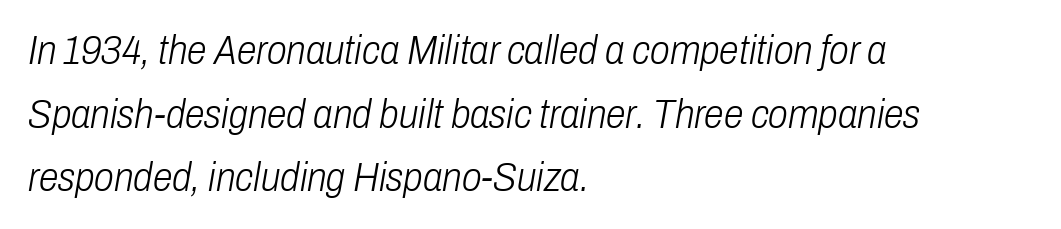
Q: Is the text bold? A: No.
Q: Is the text italic (slanted)? A: Yes, it leans right by about 10 degrees.
Q: Is the text underlined? A: No.
Q: How is the paragraph aligned? A: Left-aligned.
Q: Is the spacing between letters normal or unusually wide? A: Normal.
Q: Is the spacing between lines tight, normal or loose? A: Normal.
Q: Width (condensed, normal, or wide)? A: Condensed.
Q: Stroke contrast? A: Low.
Q: x-height? A: Medium.
Q: Monospaced? A: No.
